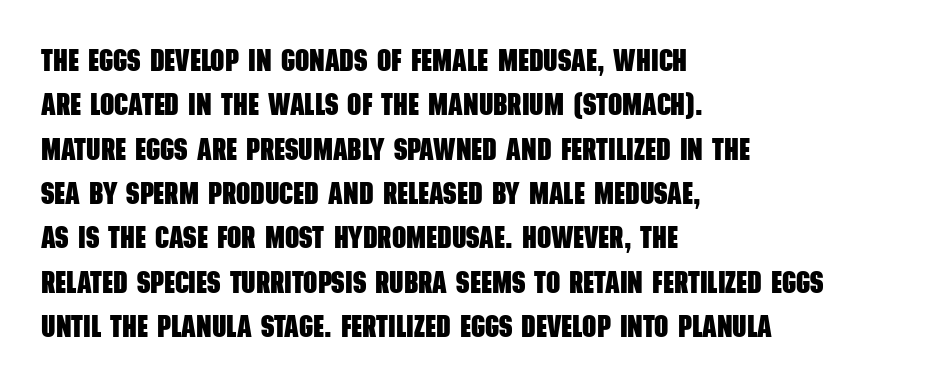
Classification — sans serif. Rule under the text: the space is simply empty. Chunky letters — that's bold for sure. In CSS terms this would be text-align: left. Each word holds together tightly as a unit, with standard inter-letter gaps. Rows of type keep a routine distance in the vertical direction.
